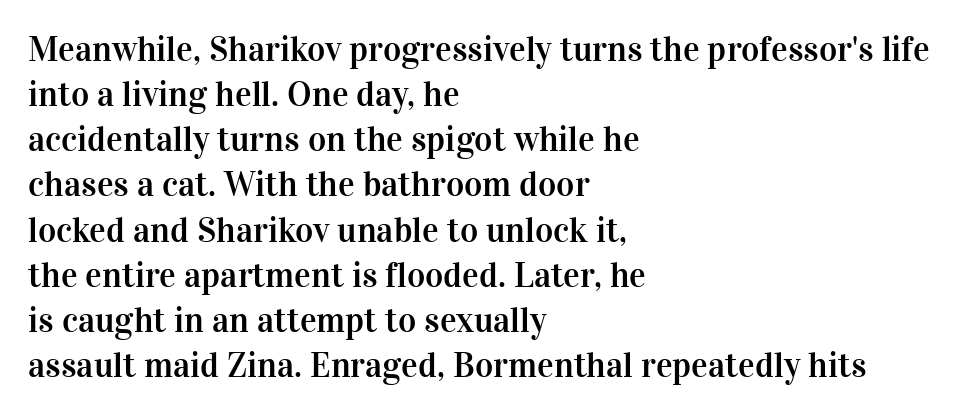
Each letter keeps its own natural width here, so spacing adapts to shape. Every stem runs plumb, perpendicular to the baseline. Rows of type keep a routine distance in the vertical direction. Old-style or modern, the face here clearly has serifs.
